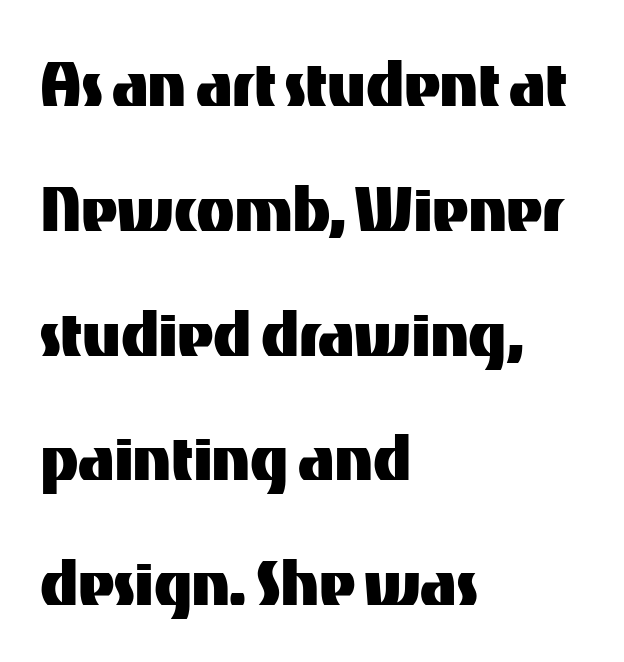
Horizontally, the lines are justified to the leading edge only. Quick note: not italic, upright. The string is rendered with underlining switched off. A sans-serif font was chosen for this passage. The rendering uses natural spacing where letterforms have individual widths.
